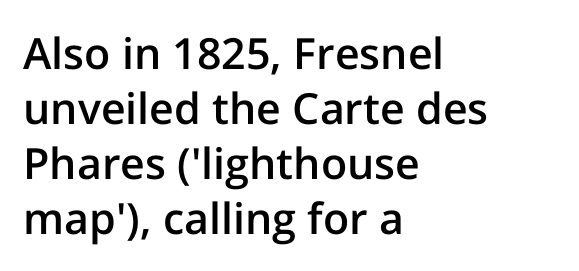
Observe the ordinary spacing: letters are neighbours, not strangers. Successive baselines arrive at the customary interval. Each letter's strokes conclude bluntly, with no projecting serifs. Posture: vertical. If you drew a ruler down the left edge, every line would touch it. Compared with an ordinary text face, these strokes are moderately heavier — a semibold.
